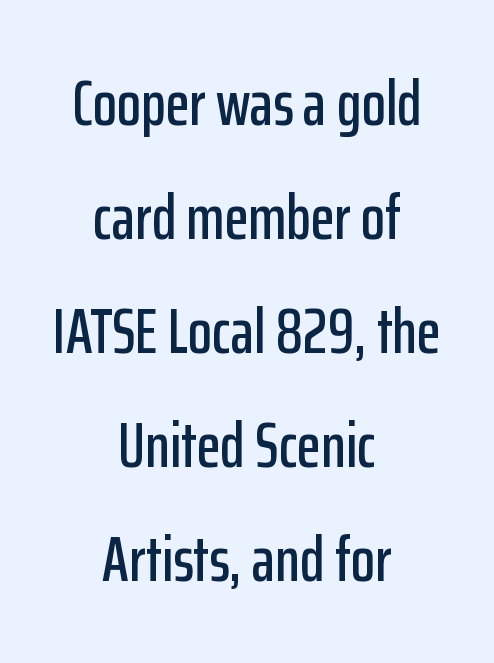
Q: Is the text italic (slanted)? A: No, it is upright.
Q: Is the typeface a serif or a sans-serif typeface? A: Sans-serif.
Q: Is the text underlined? A: No.
Q: How is the paragraph aligned? A: Centered.
Q: Is the spacing between letters normal or unusually wide? A: Normal.
Q: Width (condensed, normal, or wide)? A: Condensed.
Q: Stroke contrast? A: Low.
Q: x-height? A: Medium.
Q: Monospaced? A: No.
